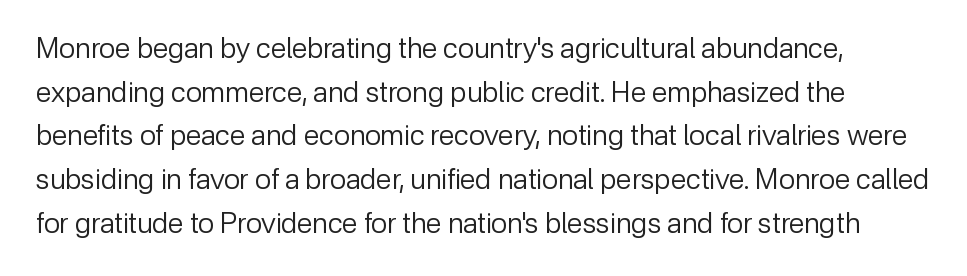
Q: Is the text bold? A: No.
Q: Is the text italic (slanted)? A: No, it is upright.
Q: Is the typeface a serif or a sans-serif typeface? A: Sans-serif.
Q: Is the text underlined? A: No.
Q: Is the spacing between letters normal or unusually wide? A: Normal.
Q: Is the spacing between lines tight, normal or loose? A: Normal.
Q: Width (condensed, normal, or wide)? A: Normal.
Q: Stroke contrast? A: Low.
Q: x-height? A: Medium.
Q: Monospaced? A: No.
